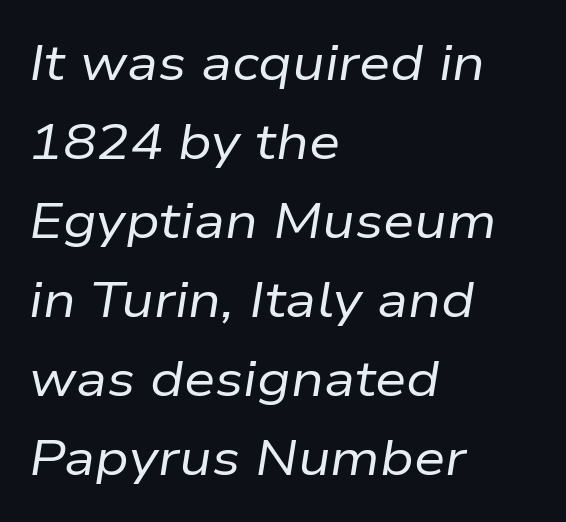
{"italic": "yes", "lean": "right", "slant_degrees": 9, "bold": "no", "weight": "regular", "width": "normal", "stroke_contrast": "low", "x_height": "medium", "monospaced": "no", "underline": "no", "align": "left", "line_spacing": "normal", "line_spacing_ratio": 1.58, "letter_spacing": "normal", "letter_spacing_em": 0.0, "glyph_px": 50}
